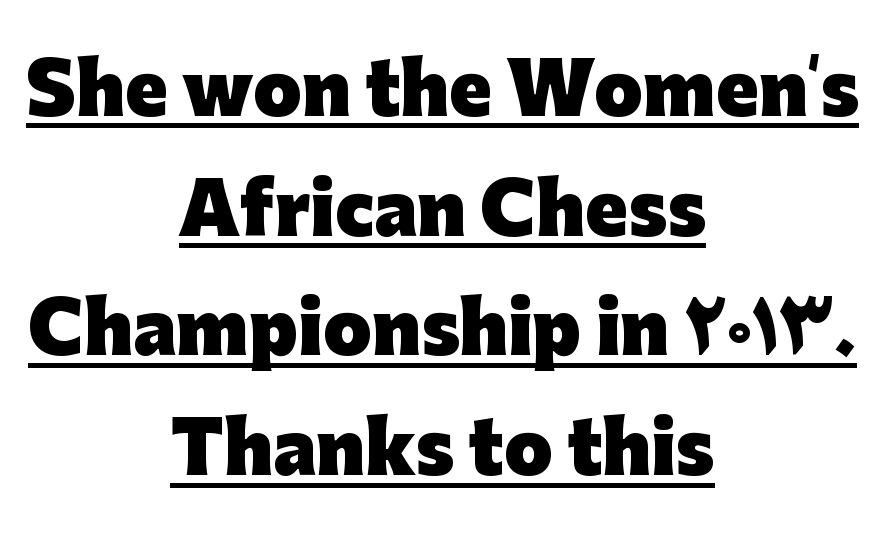
The tracking reads as untouched default to a designer's eye. Rendered with straight, roman letterforms. Pretty heavy lettering here — definitely bold. The glyphs in this specimen are sans serif. You could not count columns in this text — the font is proportionally spaced.
